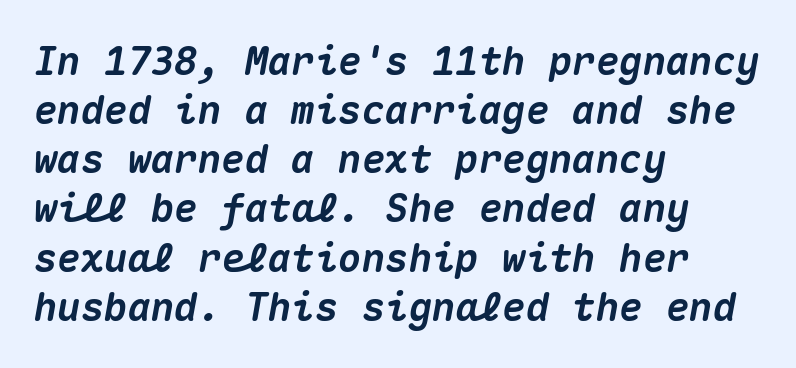
{"italic": "yes", "lean": "right", "slant_degrees": 10, "bold": "yes", "weight": "heavy", "width": "normal", "stroke_contrast": "medium", "x_height": "medium", "monospaced": "yes", "underline": "no", "align": "left", "line_spacing": "normal", "line_spacing_ratio": 1.26, "letter_spacing": "normal", "letter_spacing_em": 0.0, "glyph_px": 39}
